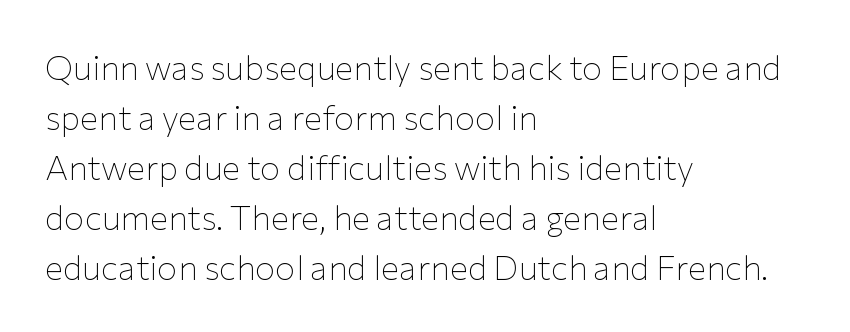
{"serif": "no", "italic": "no", "bold": "no", "weight": "thin", "width": "normal", "stroke_contrast": "low", "x_height": "medium", "monospaced": "no", "underline": "no", "align": "left", "line_spacing": "normal", "line_spacing_ratio": 1.47, "letter_spacing": "normal", "letter_spacing_em": 0.0, "glyph_px": 34}
